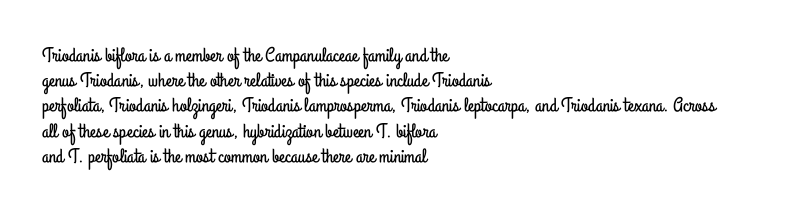
These lines keep a tight, regular rhythm from letter to letter. Successive baselines arrive at the customary interval. Unmarked baselines from the first word to the last. Casual observation: everything's shoved over to the left. This sample uses an upright cut, with every glyph sitting square on the baseline.
